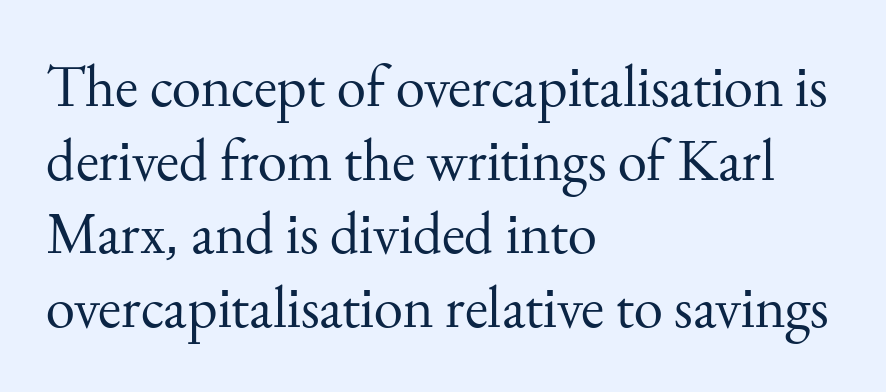
The image shows 59 px regular-weight serif type, upright; set left-aligned, normal line spacing (1.25x), normal letter spacing, not underlined; medium stroke contrast and a small x-height.
